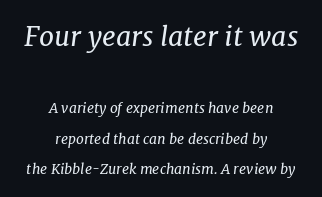
{"italic": "yes", "lean": "right", "slant_degrees": 7, "bold": "no", "underline": "no", "align": "center", "line_spacing": "loose", "line_spacing_ratio": 2.17, "letter_spacing": "normal", "letter_spacing_em": 0.0, "larger_block": "first", "size_ratio": 1.93, "glyph_px": 27}
